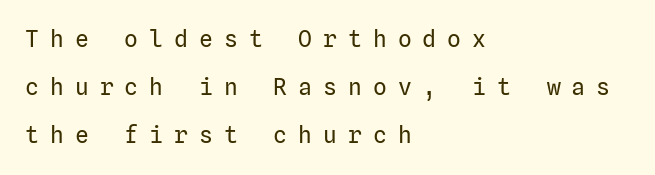
Does extra space separate the letters? Yes, quite a lot of it. This is roman type, the default non-slanted kind. Descenders are the only things crossing below the line. Every row of glyphs begins at an identical x-position on the left. If you measured baseline to baseline, you'd find a long distance. Stroke mass is kept to a normal reading level or below.
